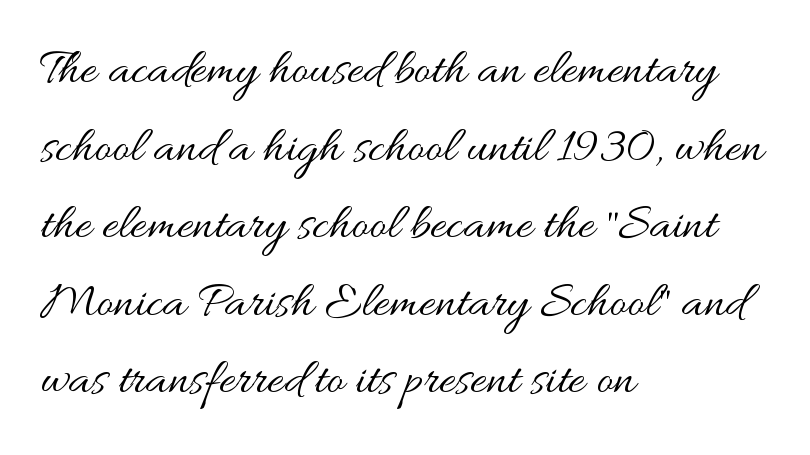
This is not heavy type; no bold has been used. The rendering uses a moderate line-height, typical for paragraphs. Is the letter spacing exaggerated? No — it looks like the ordinary default.
